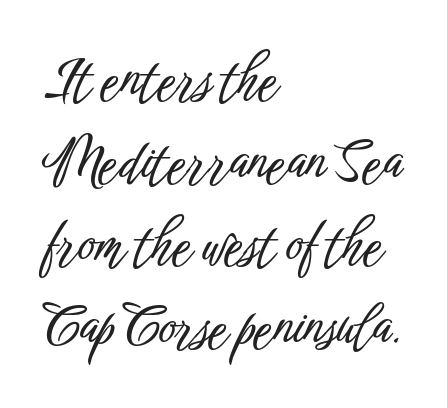
Q: Is the text italic (slanted)? A: Yes.
Q: Is the typeface a serif or a sans-serif typeface? A: Sans-serif.
Q: Is the text underlined? A: No.
Q: How is the paragraph aligned? A: Left-aligned.
Q: Is the spacing between letters normal or unusually wide? A: Normal.
Q: Is the spacing between lines tight, normal or loose? A: Normal.
Q: Width (condensed, normal, or wide)? A: Condensed.
Q: Stroke contrast? A: Low.
Q: x-height? A: Medium.
Q: Monospaced? A: No.
